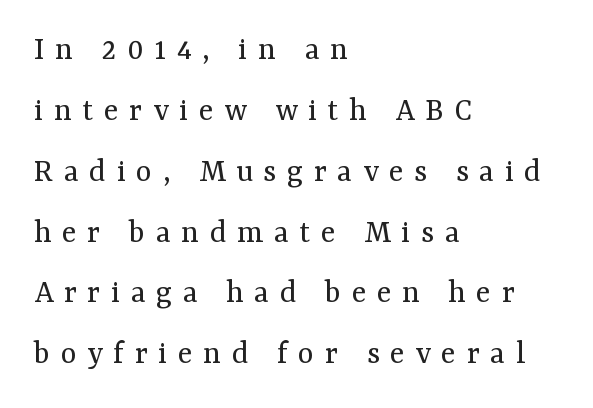
The letters are spread apart with noticeably loose tracking. What kind of face is this? One with serifs. Spacing verdict: proportional, widths tailored to each character. Letters have the restrained weight of plain body copy at most.
